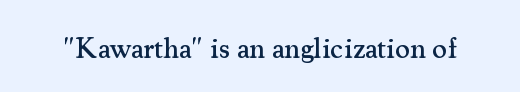
The image shows 29 px serif type, upright; set normal letter spacing, not underlined; medium stroke contrast and a small x-height.
